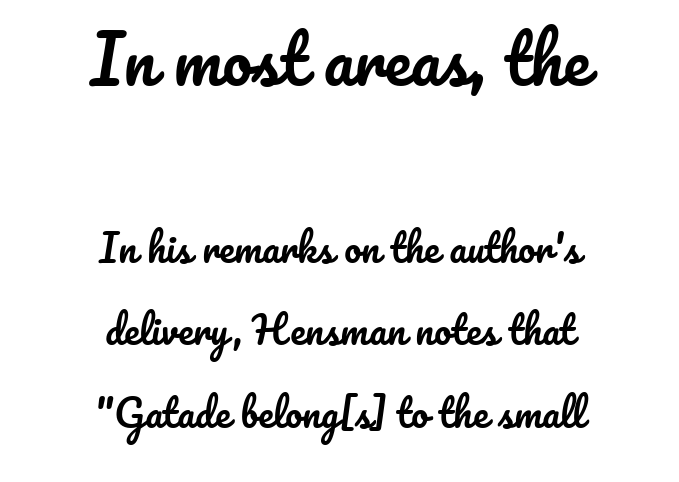
Does the leading feel generous? Absolutely, it's lavish. Casual observation: everything's sitting right in the middle. Size hierarchy here favors the leading block over the trailing one. Clear beneath every line of the passage.
